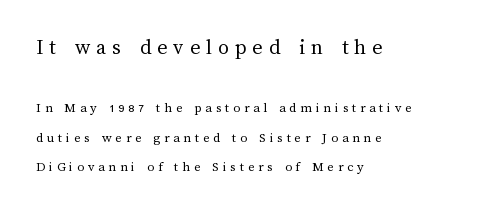
The image shows 22 px text type, upright; set left-aligned, loose line spacing (2.11x), unusually wide letter spacing (+0.27 em), not underlined; the first (top) block is 1.57x larger.
